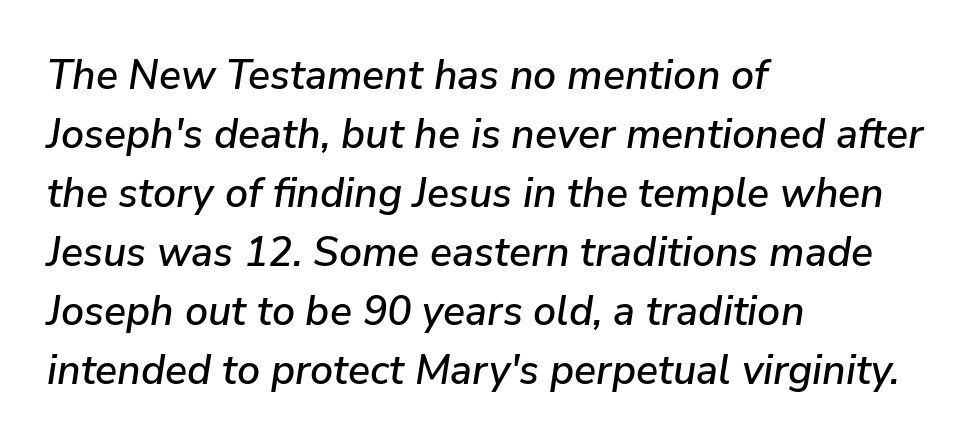
Q: Is the text italic (slanted)? A: Yes, it leans right by about 9 degrees.
Q: Is the text underlined? A: No.
Q: How is the paragraph aligned? A: Left-aligned.
Q: Is the spacing between letters normal or unusually wide? A: Normal.
Q: Is the spacing between lines tight, normal or loose? A: Normal.
Q: Width (condensed, normal, or wide)? A: Normal.
Q: Stroke contrast? A: Low.
Q: x-height? A: Medium.
Q: Monospaced? A: No.
